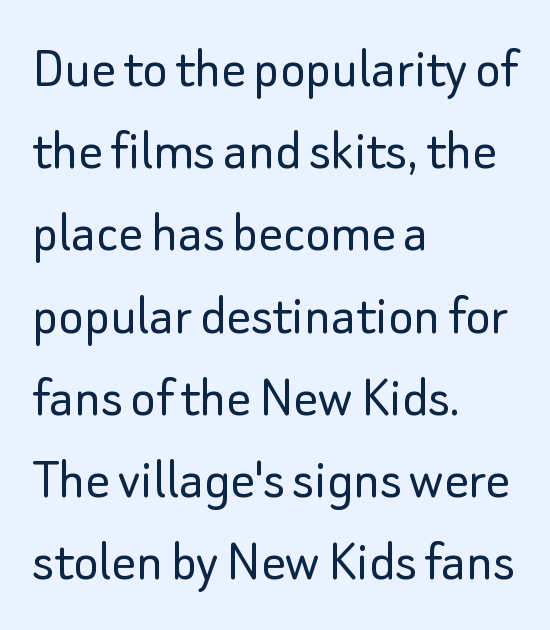
Q: Is the text bold? A: No.
Q: Is the text italic (slanted)? A: No, it is upright.
Q: Is the typeface a serif or a sans-serif typeface? A: Sans-serif.
Q: Is the text underlined? A: No.
Q: How is the paragraph aligned? A: Left-aligned.
Q: Is the spacing between letters normal or unusually wide? A: Normal.
Q: Is the spacing between lines tight, normal or loose? A: Normal.
Q: Width (condensed, normal, or wide)? A: Normal.
Q: Stroke contrast? A: Low.
Q: x-height? A: Small.
Q: Monospaced? A: No.
